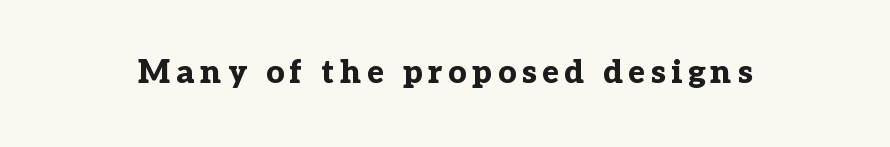
{"serif": "yes", "italic": "no", "bold": "yes", "weight": "bold", "width": "normal", "stroke_contrast": "low", "x_height": "medium", "monospaced": "no", "underline": "no", "glyph_px": 32}
